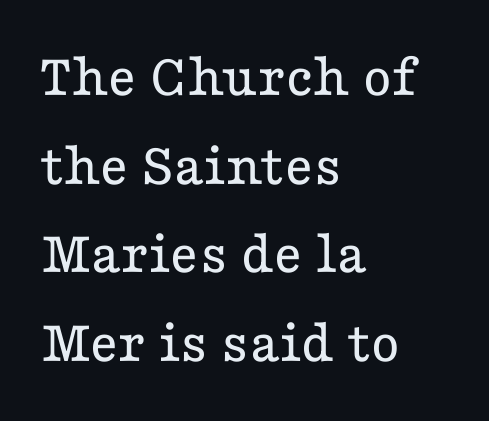
{"serif": "yes", "italic": "no", "bold": "no", "weight": "regular", "width": "wide", "stroke_contrast": "low", "x_height": "medium", "monospaced": "no", "underline": "no", "align": "left", "line_spacing": "normal", "line_spacing_ratio": 1.43, "letter_spacing": "normal", "letter_spacing_em": 0.0, "glyph_px": 62}
